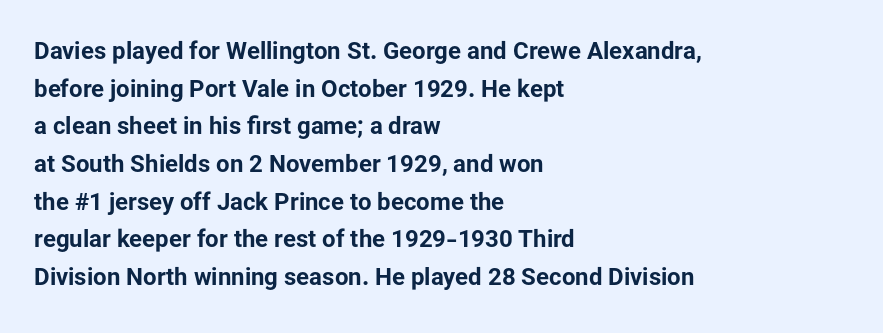
The image shows 24 px bold type, upright; set left-aligned, normal line spacing (1.57x), normal letter spacing, not underlined.
